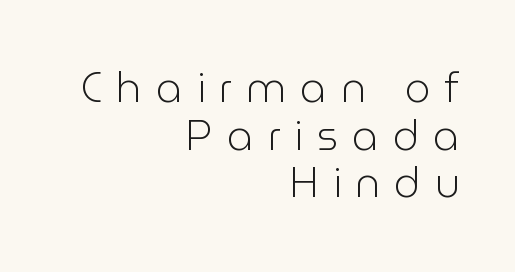
Q: Is the text bold? A: No.
Q: Is the text italic (slanted)? A: No, it is upright.
Q: Is the typeface a serif or a sans-serif typeface? A: Sans-serif.
Q: Is the text underlined? A: No.
Q: How is the paragraph aligned? A: Right-aligned.
Q: Is the spacing between letters normal or unusually wide? A: Unusually wide.
Q: Width (condensed, normal, or wide)? A: Normal.
Q: Stroke contrast? A: Low.
Q: x-height? A: Medium.
Q: Monospaced? A: No.
